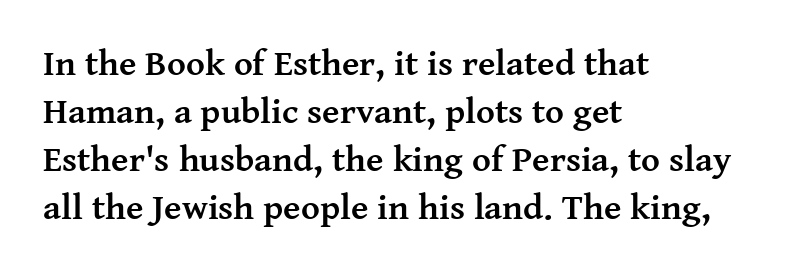
Q: Is the text bold? A: Yes.
Q: Is the text italic (slanted)? A: No, it is upright.
Q: Is the typeface a serif or a sans-serif typeface? A: Serif.
Q: Is the text underlined? A: No.
Q: How is the paragraph aligned? A: Left-aligned.
Q: Is the spacing between letters normal or unusually wide? A: Normal.
Q: Is the spacing between lines tight, normal or loose? A: Normal.
Q: Width (condensed, normal, or wide)? A: Normal.
Q: Stroke contrast? A: Medium.
Q: x-height? A: Medium.
Q: Monospaced? A: No.
